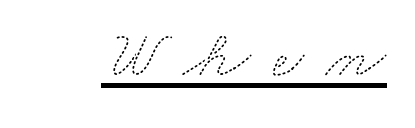
{"bold": "no", "weight": "thin", "width": "wide", "stroke_contrast": "medium", "x_height": "small", "monospaced": "no", "underline": "yes", "letter_spacing": "wide", "letter_spacing_em": 0.32, "glyph_px": 69}
